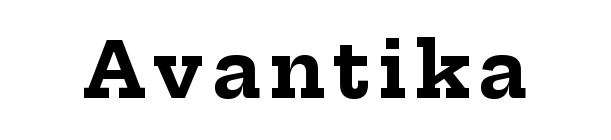
{"serif": "yes", "italic": "no", "bold": "yes", "weight": "bold", "width": "normal", "stroke_contrast": "low", "x_height": "medium", "monospaced": "no", "underline": "no", "glyph_px": 76}
